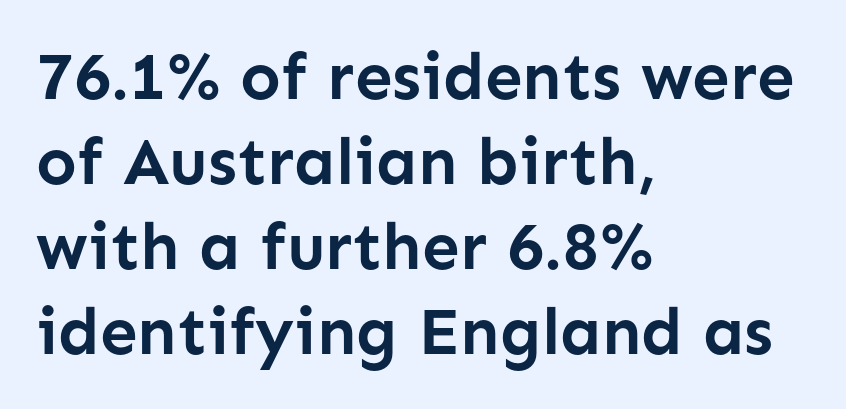
The specimen reads as upright at a glance. Descender tails drop into unmarked territory. You'd pick this weight for a headline — it's a proper bold. A normal amount of white space separates one row of letters from the next. The paragraph has a hard left edge and a soft right edge.
